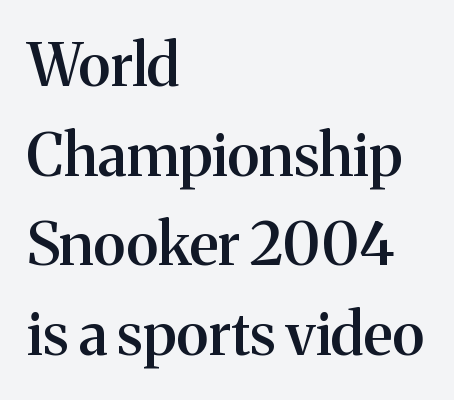
{"serif": "yes", "italic": "no", "bold": "semi", "weight": "semibold", "width": "normal", "stroke_contrast": "medium", "x_height": "medium", "monospaced": "no", "underline": "no", "align": "left", "line_spacing": "normal", "line_spacing_ratio": 1.52, "letter_spacing": "normal", "letter_spacing_em": 0.0, "glyph_px": 59}
